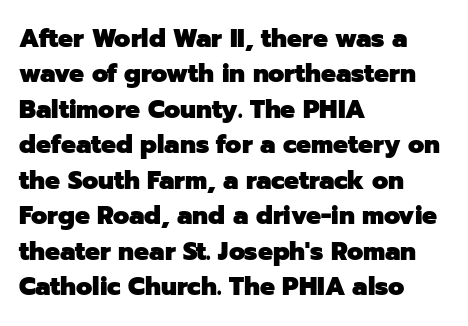
Q: Is the text bold? A: Yes.
Q: Is the text italic (slanted)? A: No, it is upright.
Q: Is the text underlined? A: No.
Q: How is the paragraph aligned? A: Left-aligned.
Q: Is the spacing between letters normal or unusually wide? A: Normal.
Q: Is the spacing between lines tight, normal or loose? A: Normal.
